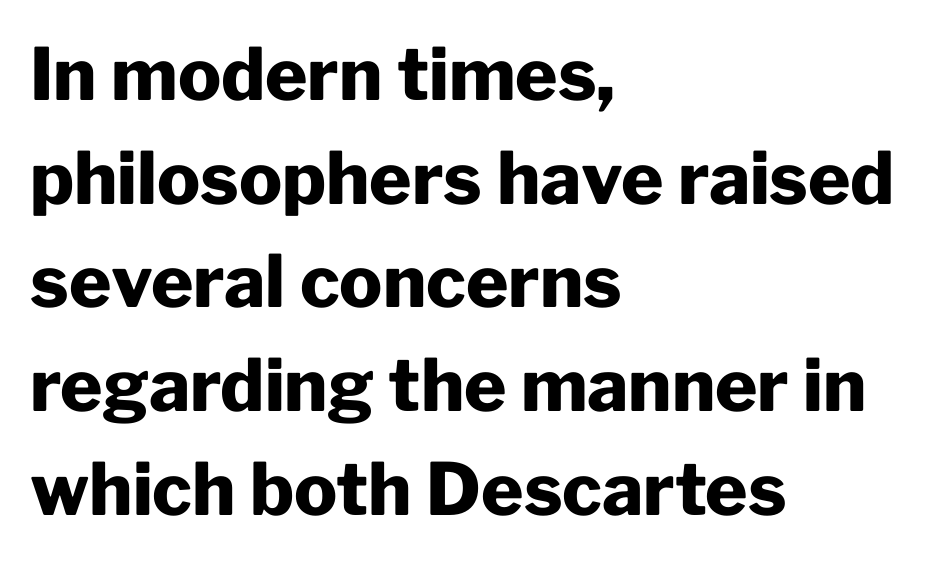
Characters follow at the spacing the type designer built in. The lettering stays uniformly vertical, giving the passage a roman look. Emphasis by weight is at full strength: bold. Do the characters align in a grid? No, the font is proportional. Caption: multi-line text, flush left, ragged right.
